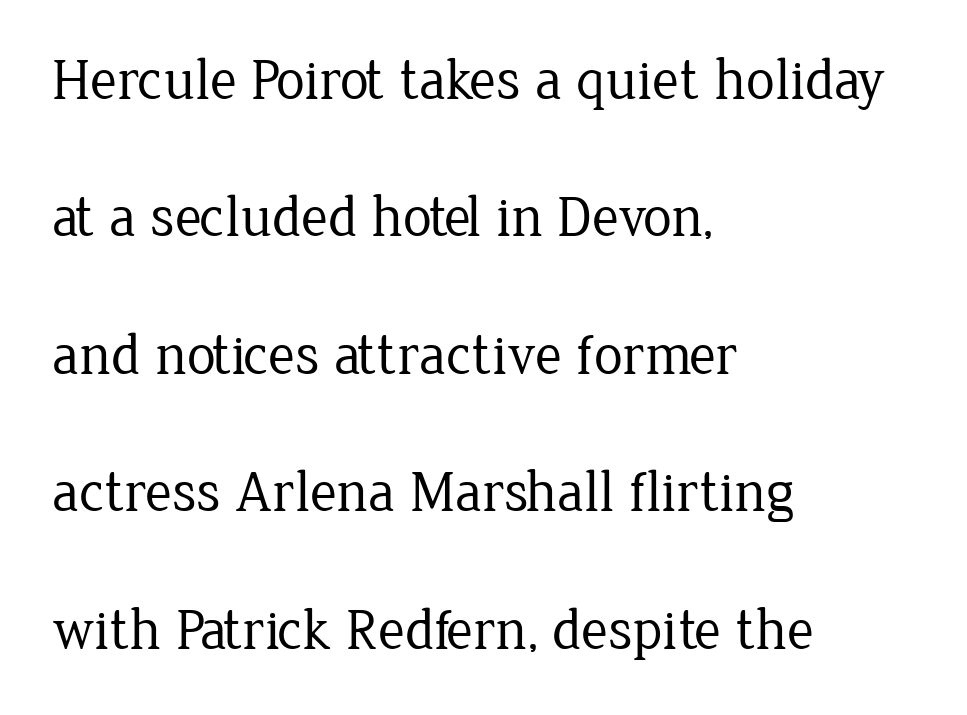
{"serif": "yes", "italic": "no", "bold": "no", "weight": "regular", "width": "normal", "stroke_contrast": "low", "x_height": "medium", "monospaced": "no", "underline": "no", "align": "left", "line_spacing": "loose", "line_spacing_ratio": 2.37, "letter_spacing": "normal", "letter_spacing_em": 0.0, "glyph_px": 58}
